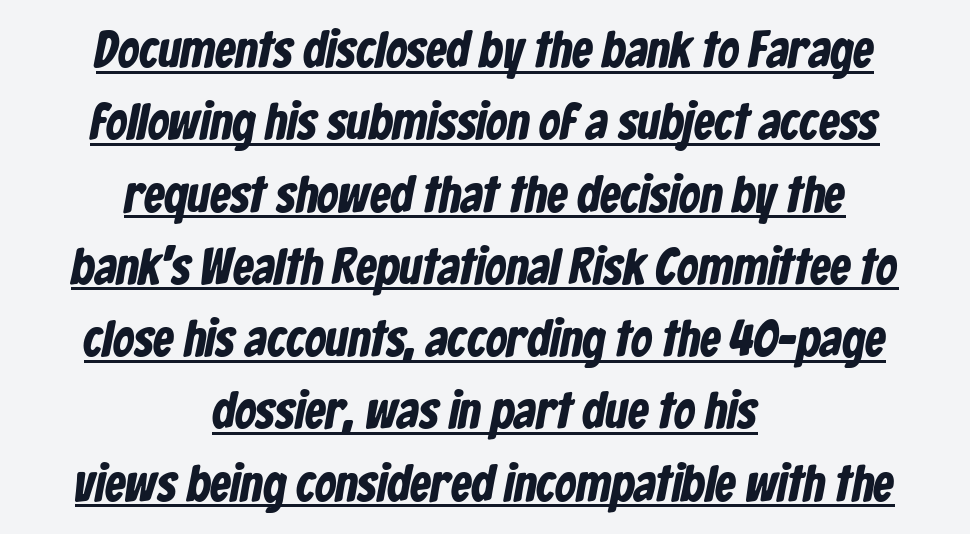
{"serif": "no", "bold": "yes", "weight": "bold", "width": "condensed", "stroke_contrast": "low", "x_height": "medium", "monospaced": "no", "underline": "yes", "align": "center", "line_spacing": "normal", "line_spacing_ratio": 1.39, "letter_spacing": "normal", "letter_spacing_em": 0.0, "glyph_px": 52}
